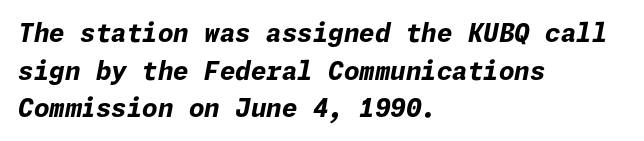
The image shows 25 px bold type, italic (leaning right); set left-aligned, normal line spacing (1.51x), normal letter spacing, not underlined.
